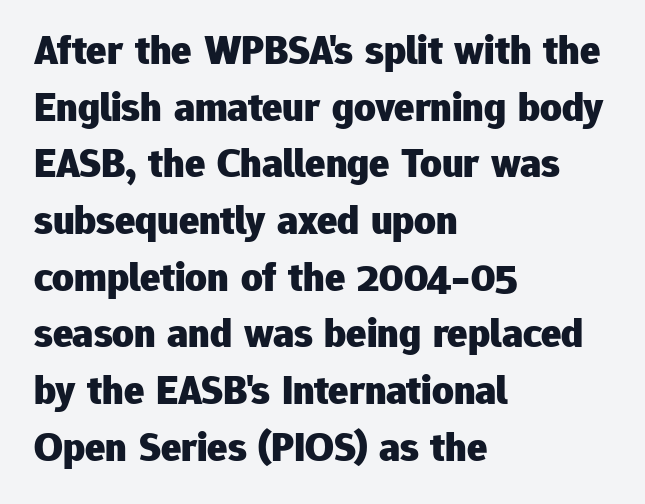
The image shows 42 px heavy sans-serif type, upright; set left-aligned, normal line spacing (1.35x), normal letter spacing, not underlined; low stroke contrast and a medium x-height.
